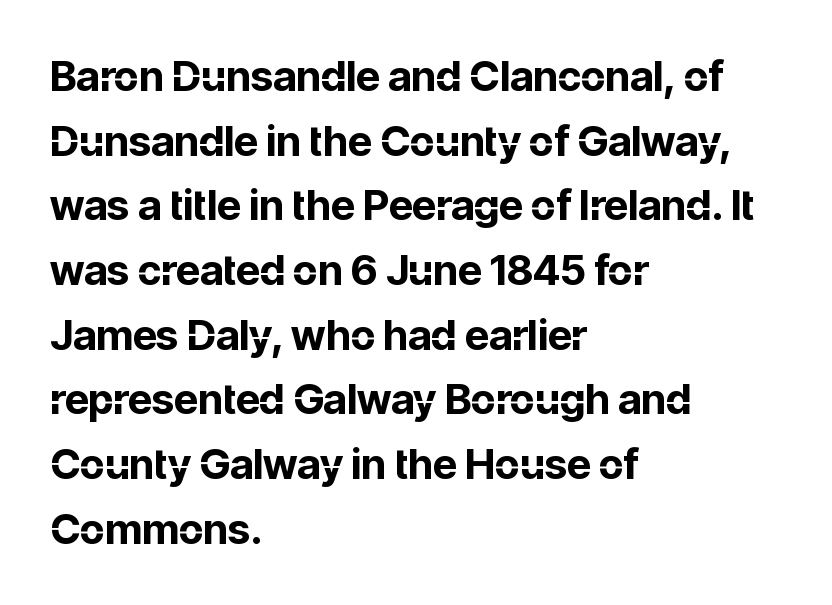
Does the lettering tilt? It doesn't — this is upright. Each new line begins a customary step beneath the previous one. Each line starts at the same left margin while the right side varies. Every letter is thick-stroked: bold, no question. Bare-footed words on every line.
